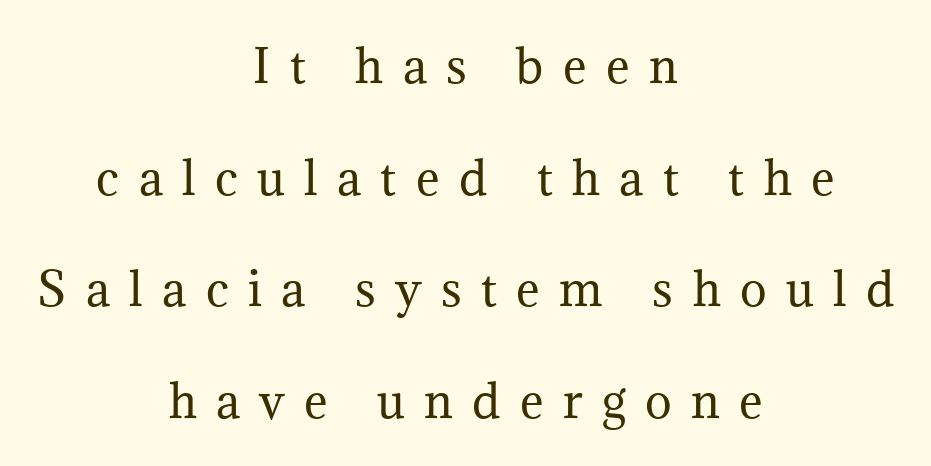
Q: Is the text bold? A: No.
Q: Is the text italic (slanted)? A: No, it is upright.
Q: Is the typeface a serif or a sans-serif typeface? A: Serif.
Q: Is the text underlined? A: No.
Q: How is the paragraph aligned? A: Centered.
Q: Is the spacing between letters normal or unusually wide? A: Unusually wide.
Q: Is the spacing between lines tight, normal or loose? A: Loose.
Q: Width (condensed, normal, or wide)? A: Normal.
Q: Stroke contrast? A: Medium.
Q: x-height? A: Medium.
Q: Monospaced? A: No.
